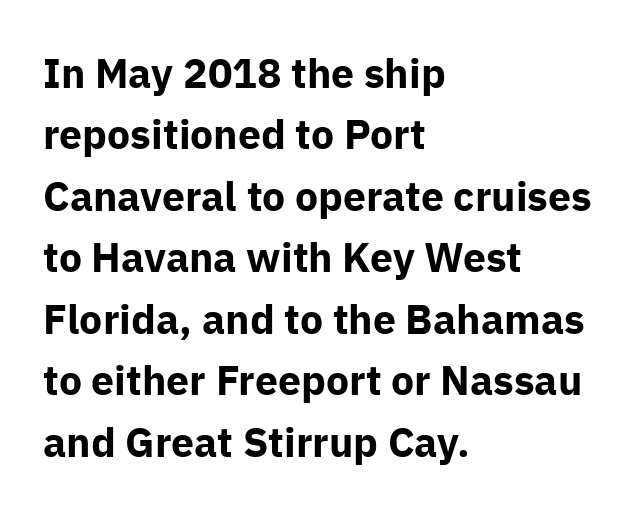
Q: Is the text bold? A: Yes.
Q: Is the text italic (slanted)? A: No, it is upright.
Q: Is the typeface a serif or a sans-serif typeface? A: Sans-serif.
Q: Is the text underlined? A: No.
Q: How is the paragraph aligned? A: Left-aligned.
Q: Is the spacing between letters normal or unusually wide? A: Normal.
Q: Is the spacing between lines tight, normal or loose? A: Normal.
Q: Width (condensed, normal, or wide)? A: Normal.
Q: Stroke contrast? A: Low.
Q: x-height? A: Medium.
Q: Monospaced? A: No.
